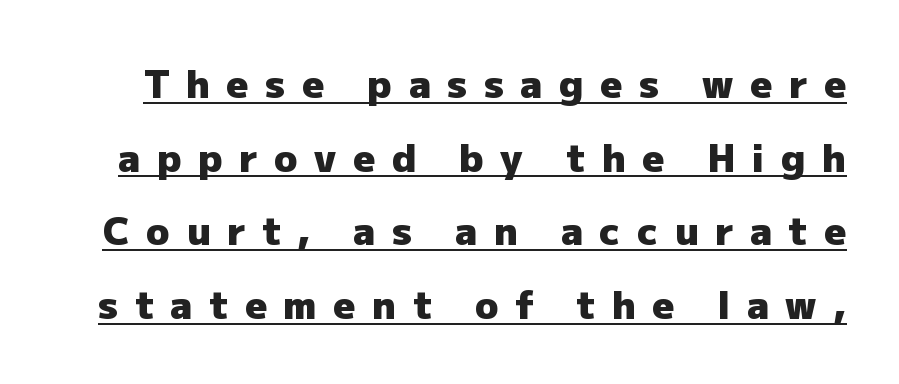
Substantial extra tracking has been applied to these lines. A typesetter would label this face a sans. If you measured baseline to baseline, you'd find a long distance. In designer terms, the underline attribute is active on this setting. Is this a fixed-width face? No — the glyphs have proportional, varying widths. The letters are bold, with thick, heavy strokes.
